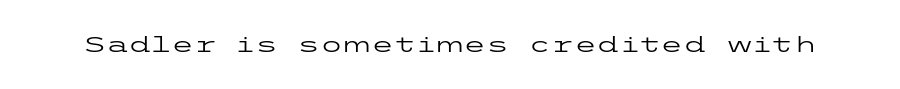
The image shows 21 px text type, upright; set normal letter spacing, not underlined.
